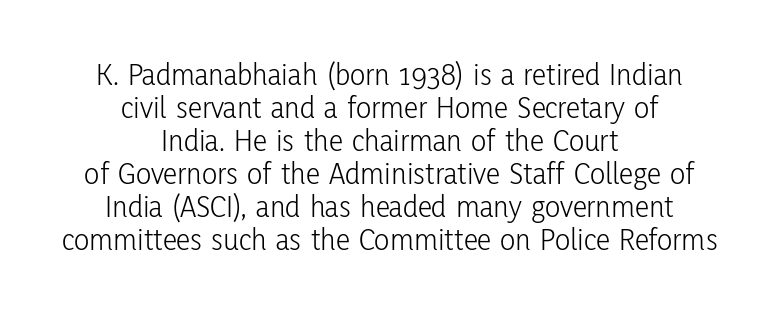
The image shows 32 px light, condensed sans-serif type, upright; set centered, tight line spacing (1.03x), normal letter spacing, not underlined; low stroke contrast and a medium x-height.
